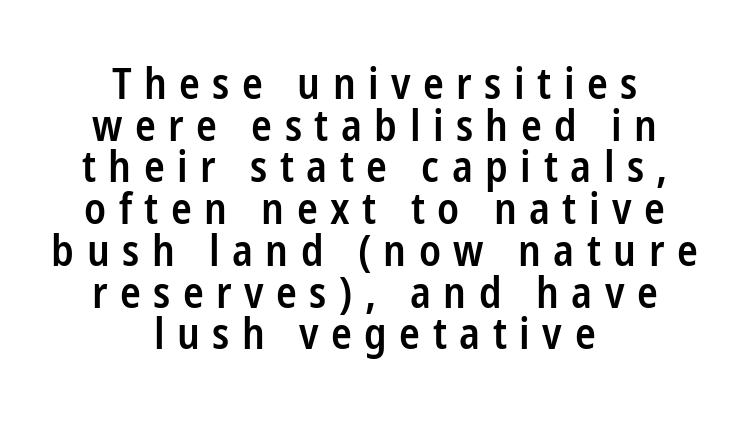
The image shows 43 px semibold, condensed sans-serif type, upright; set centered, tight line spacing (0.97x), unusually wide letter spacing (+0.29 em), not underlined; low stroke contrast and a medium x-height.
